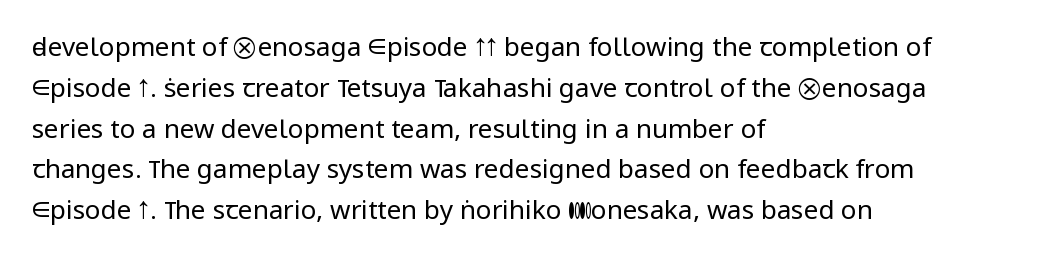
The image shows 26 px text type, upright; set left-aligned, normal line spacing (1.57x), normal letter spacing, not underlined.
